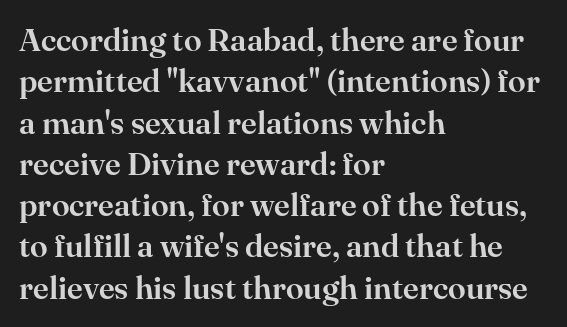
Q: Is the text italic (slanted)? A: No, it is upright.
Q: Is the typeface a serif or a sans-serif typeface? A: Serif.
Q: Is the text underlined? A: No.
Q: How is the paragraph aligned? A: Left-aligned.
Q: Is the spacing between letters normal or unusually wide? A: Normal.
Q: Is the spacing between lines tight, normal or loose? A: Normal.
Q: Width (condensed, normal, or wide)? A: Normal.
Q: Stroke contrast? A: High.
Q: x-height? A: Small.
Q: Monospaced? A: No.
